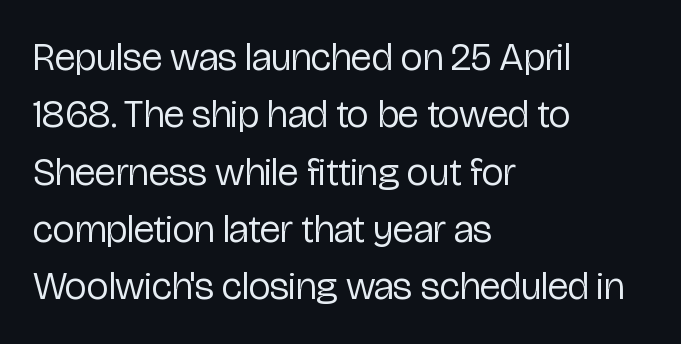
{"serif": "no", "italic": "no", "bold": "no", "weight": "regular", "width": "condensed", "stroke_contrast": "low", "x_height": "medium", "monospaced": "no", "underline": "no", "align": "left", "line_spacing": "normal", "line_spacing_ratio": 1.47, "letter_spacing": "normal", "letter_spacing_em": 0.0, "glyph_px": 39}
